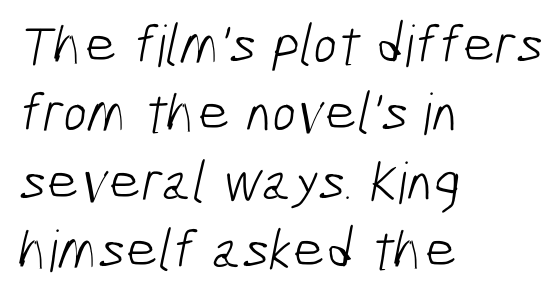
The letters advance in unequal steps, a hallmark of proportional type. Rule under the text: the space is simply empty. Line starts are locked; line ends wander. Stems here are at most as thick as an everyday book face. These lines keep a tight, regular rhythm from letter to letter. Typographically, this falls in the sans-serif category.
